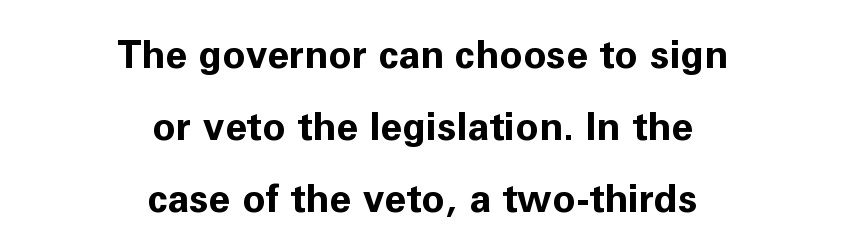
Typeset on center — no edge is straight. There is no visible air inserted between adjacent glyphs. Note: no serifs on the glyphs. Here the designer chose a conventional face with non-uniform glyph widths. Stroke thickness is high; the sample reads as a true bold.
